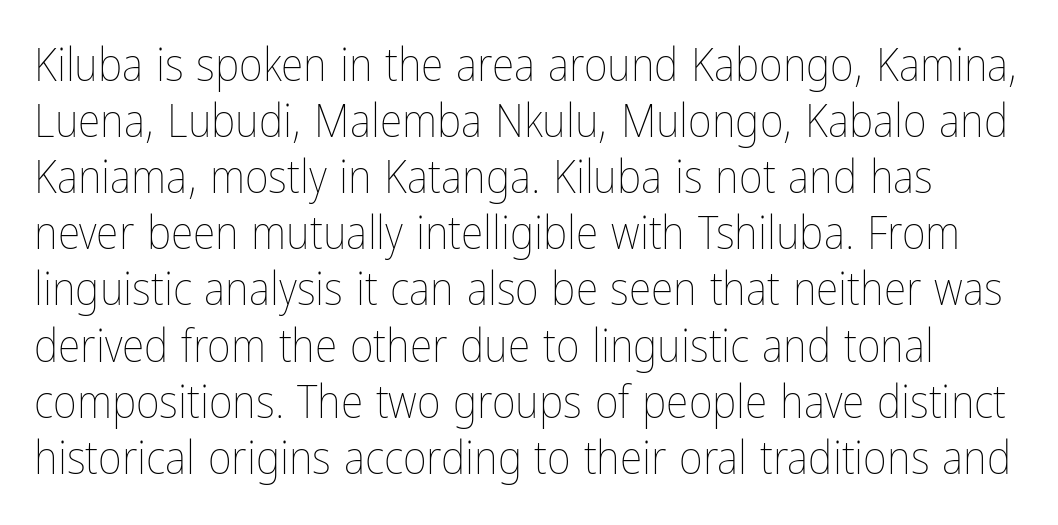
The image shows 46 px thin, condensed type, upright; set line spacing 1.22x, normal letter spacing, not underlined; low stroke contrast and a medium x-height.
